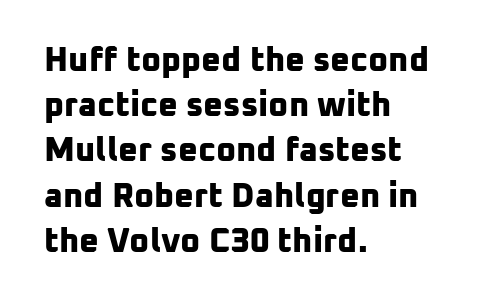
Underlining? Definitely not there. Is this a fixed-width face? No — the glyphs have proportional, varying widths. This rendering uses left alignment, leaving the right contour irregular. Look at the bottom of the vertical strokes: they stop flat, with no serifs. The rows are spaced the way most documents space them.
